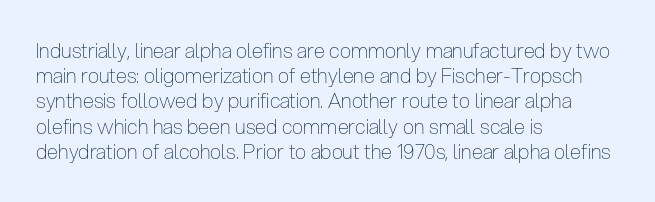
Q: Is the text bold? A: No.
Q: Is the text italic (slanted)? A: No, it is upright.
Q: Is the text underlined? A: No.
Q: How is the paragraph aligned? A: Left-aligned.
Q: Is the spacing between letters normal or unusually wide? A: Normal.
Q: Is the spacing between lines tight, normal or loose? A: Normal.
